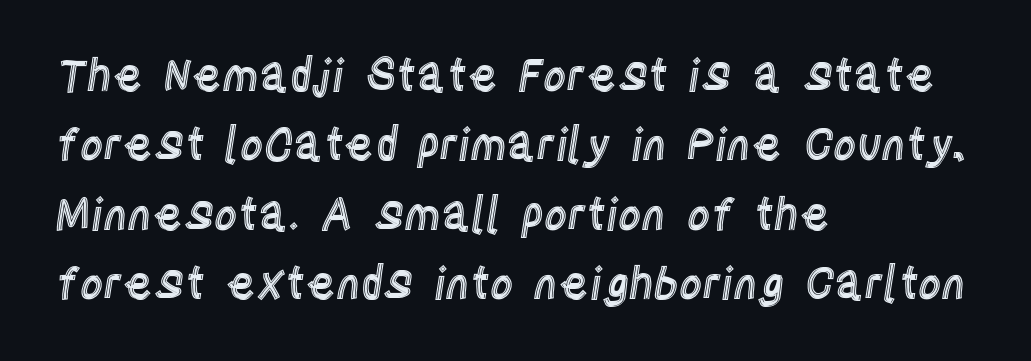
Default kerning and tracking; the words read as compact shapes. Letters rest on an invisible, unmarked baseline. Spacing verdict: proportional, widths tailored to each character. The rag falls on the right side of this text block.
